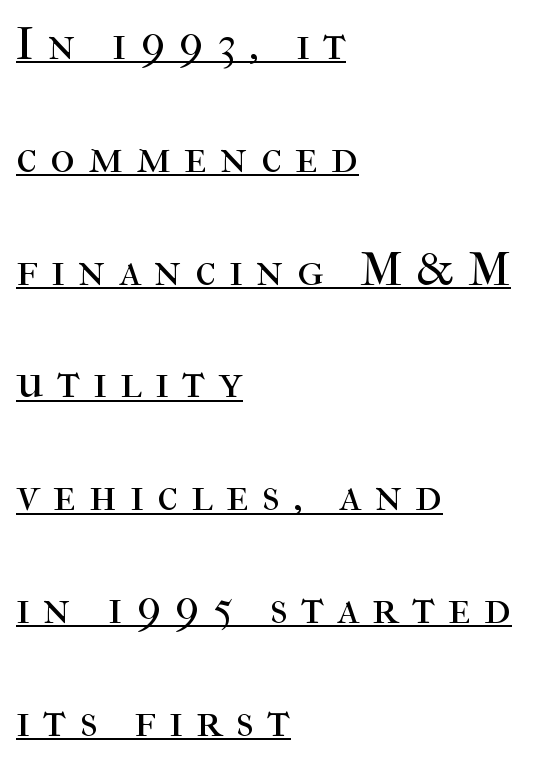
Alignment: flush left. Quick note: interline space is abundant. A serif font was chosen for this passage. Is the type heavy? It reads as light-to-regular instead. Character widths vary here, with narrow letters taking less room than wide ones. The glyphs are accompanied by a horizontal stroke just below them.
